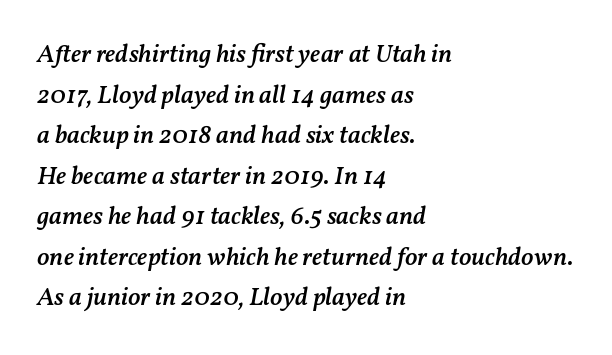
Weight check: semibold — heavier than regular, not quite bold. Each row of text sits above clean, open space. If you drew a ruler down the left edge, every line would touch it. Characters follow at the spacing the type designer built in.
